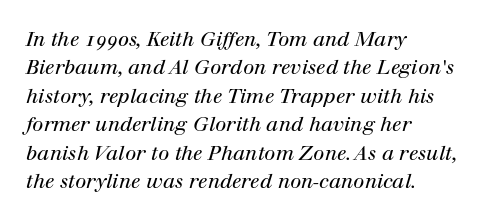
The image shows 20 px text type, italic (leaning right); set left-aligned, normal line spacing (1.42x), normal letter spacing, not underlined.
